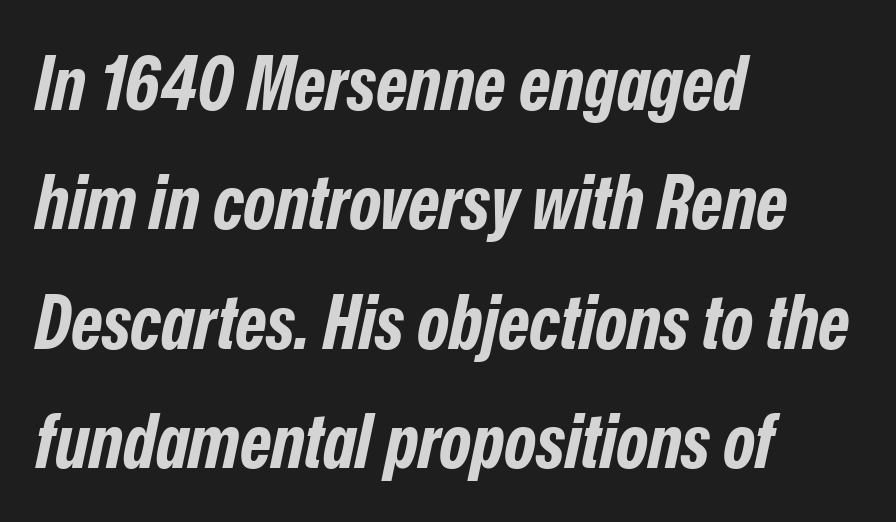
Each line starts at the same left margin while the right side varies. Chunky letters — that's bold for sure. Do the characters align in a grid? No, the font is proportional. Any mark beneath the type? The region is blank. Slant detected: the letters are inclined.
